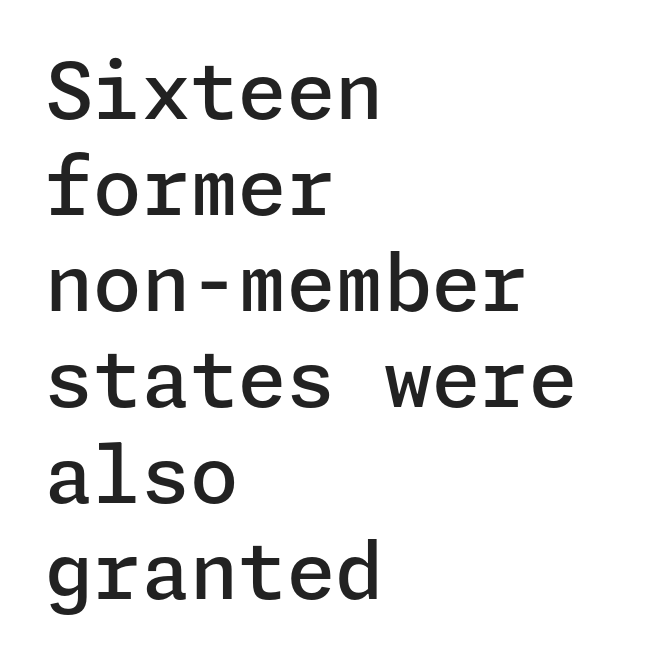
What stands out about the letter spacing? Nothing — it is the standard amount. The type sits square on the baseline with zero lean. Clear beneath every line of the passage. You can tell from the bare stems that sans-serif type was used. Does the copy run flush right? No — it runs flush left.
